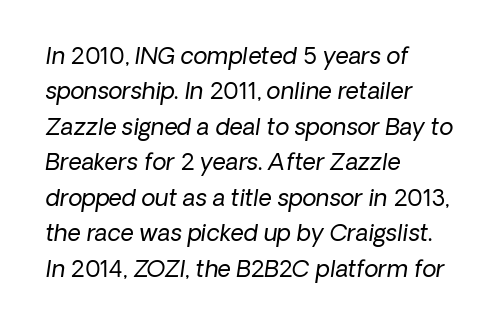
{"bold": "no", "underline": "no", "align": "left", "line_spacing": "normal", "line_spacing_ratio": 1.54, "letter_spacing": "normal", "letter_spacing_em": 0.0, "glyph_px": 23}
